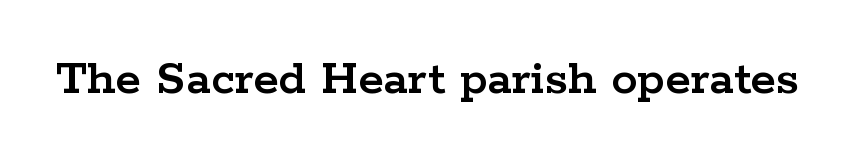
This is roman type, the default non-slanted kind. What kind of face is this? One with serifs. A typesetter would call this proportional, since set widths differ per character. Any mark beneath the type? The region is blank. Look at the tracking — it's just the regular setting, nothing added.
